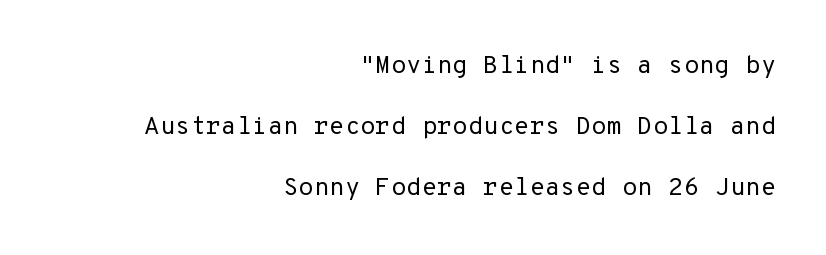
The lettering holds an erect, upright posture throughout. The passage shown has conventional tracking throughout. Visually the block forms a straight wall on the right and a jagged coastline on the left. The space directly below the letters is spotless.
